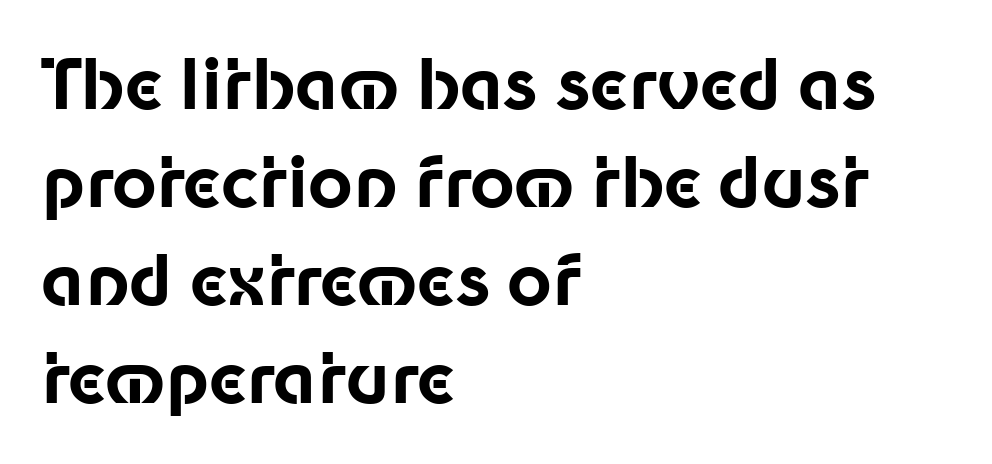
Q: Is the text bold? A: Yes.
Q: Is the text italic (slanted)? A: No, it is upright.
Q: Is the typeface a serif or a sans-serif typeface? A: Sans-serif.
Q: Is the text underlined? A: No.
Q: How is the paragraph aligned? A: Left-aligned.
Q: Is the spacing between letters normal or unusually wide? A: Normal.
Q: Is the spacing between lines tight, normal or loose? A: Normal.
Q: Width (condensed, normal, or wide)? A: Normal.
Q: Stroke contrast? A: Low.
Q: x-height? A: Medium.
Q: Monospaced? A: No.
